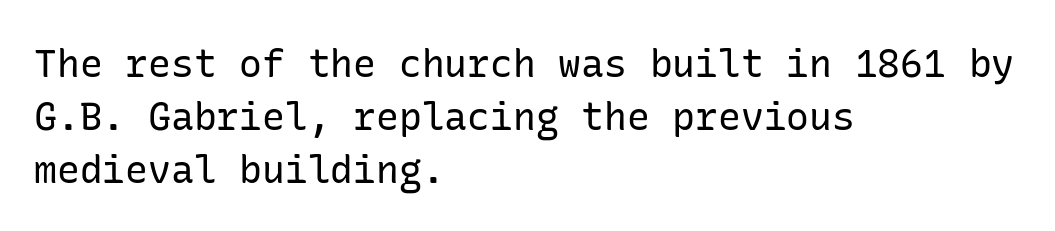
The image shows 38 px regular-weight sans-serif type, upright; set left-aligned, normal line spacing (1.39x), normal letter spacing, not underlined; low stroke contrast and a medium x-height.
